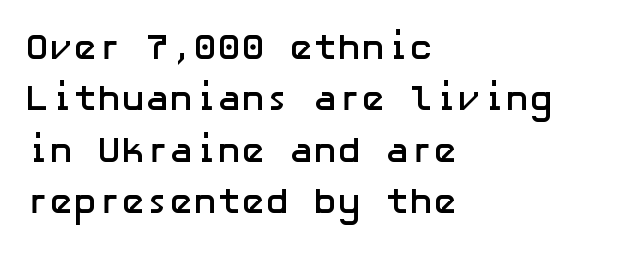
The image shows 36 px semibold sans-serif type, upright; set left-aligned, normal line spacing (1.43x), normal letter spacing, not underlined; low stroke contrast and a medium x-height.
